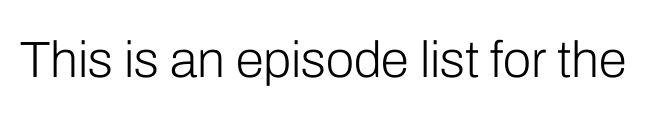
Q: Is the text bold? A: No.
Q: Is the text italic (slanted)? A: No, it is upright.
Q: Is the typeface a serif or a sans-serif typeface? A: Sans-serif.
Q: Is the text underlined? A: No.
Q: Is the spacing between letters normal or unusually wide? A: Normal.
Q: Width (condensed, normal, or wide)? A: Normal.
Q: Stroke contrast? A: Low.
Q: x-height? A: Medium.
Q: Monospaced? A: No.
